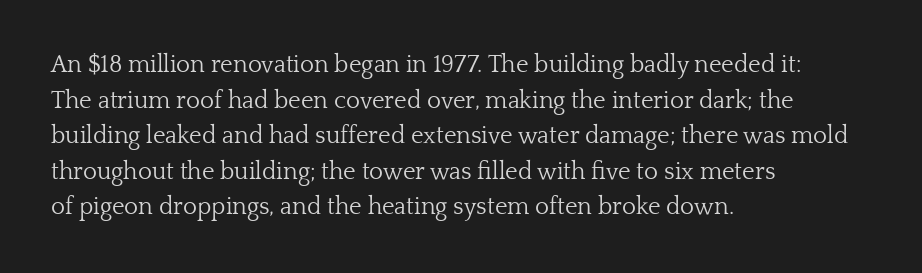
{"italic": "no", "bold": "no", "underline": "no", "align": "left", "line_spacing": "normal", "line_spacing_ratio": 1.48, "letter_spacing": "normal", "letter_spacing_em": 0.0, "glyph_px": 24}
